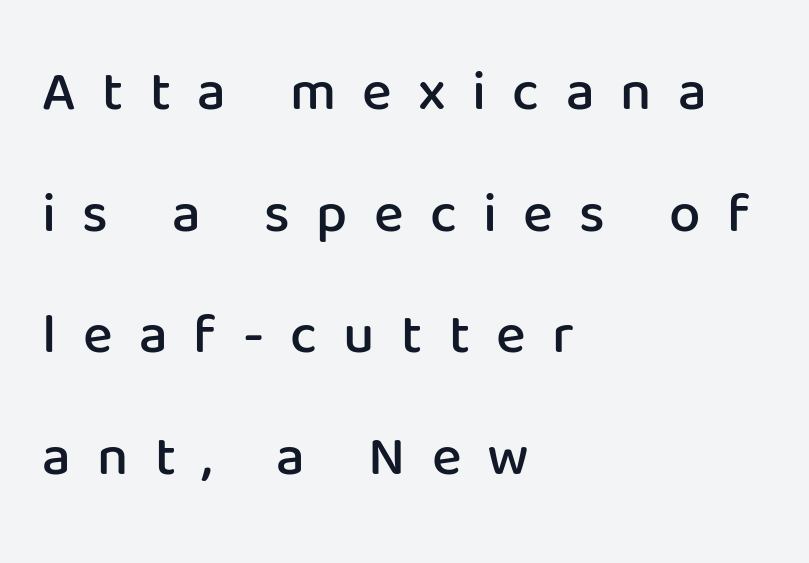
Q: Is the text bold? A: Semi-bold.
Q: Is the text italic (slanted)? A: No, it is upright.
Q: Is the typeface a serif or a sans-serif typeface? A: Sans-serif.
Q: Is the text underlined? A: No.
Q: How is the paragraph aligned? A: Left-aligned.
Q: Is the spacing between letters normal or unusually wide? A: Unusually wide.
Q: Is the spacing between lines tight, normal or loose? A: Loose.
Q: Width (condensed, normal, or wide)? A: Normal.
Q: Stroke contrast? A: Low.
Q: x-height? A: Medium.
Q: Monospaced? A: No.
